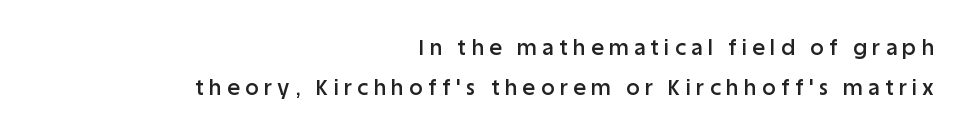
Q: Is the text bold? A: Semi-bold.
Q: Is the text italic (slanted)? A: No, it is upright.
Q: Is the text underlined? A: No.
Q: How is the paragraph aligned? A: Right-aligned.
Q: Is the spacing between letters normal or unusually wide? A: Unusually wide.
Q: Is the spacing between lines tight, normal or loose? A: Loose.
